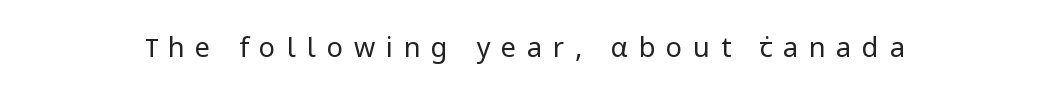
{"italic": "no", "bold": "no", "underline": "no", "letter_spacing": "wide", "letter_spacing_em": 0.4, "glyph_px": 27}
